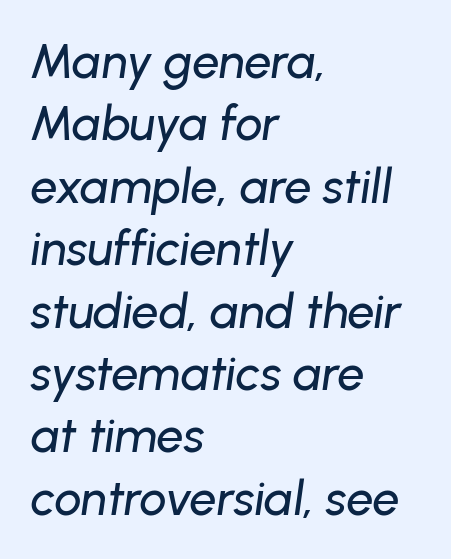
The image shows 48 px text type, italic (leaning right); set left-aligned, normal line spacing (1.3x), normal letter spacing, not underlined; low stroke contrast and a medium x-height.
